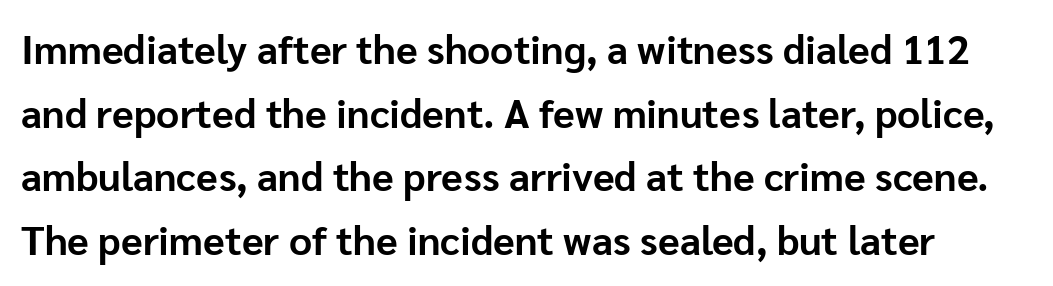
{"serif": "no", "italic": "no", "bold": "yes", "weight": "bold", "width": "normal", "stroke_contrast": "low", "x_height": "medium", "monospaced": "no", "underline": "no", "line_spacing": "normal", "line_spacing_ratio": 1.59, "letter_spacing": "normal", "letter_spacing_em": 0.0, "glyph_px": 40}
